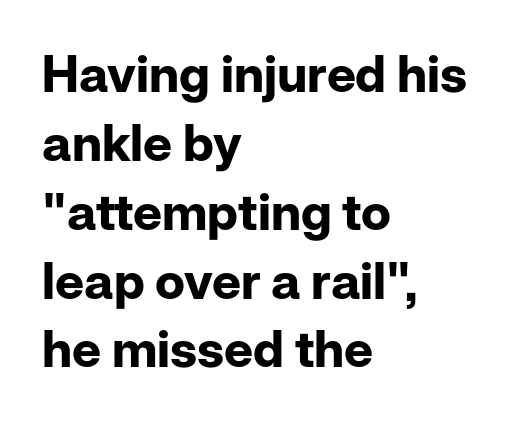
Q: Is the text bold? A: Yes.
Q: Is the text italic (slanted)? A: No, it is upright.
Q: Is the typeface a serif or a sans-serif typeface? A: Sans-serif.
Q: Is the text underlined? A: No.
Q: How is the paragraph aligned? A: Left-aligned.
Q: Is the spacing between letters normal or unusually wide? A: Normal.
Q: Is the spacing between lines tight, normal or loose? A: Normal.
Q: Width (condensed, normal, or wide)? A: Normal.
Q: Stroke contrast? A: Low.
Q: x-height? A: Medium.
Q: Monospaced? A: No.
